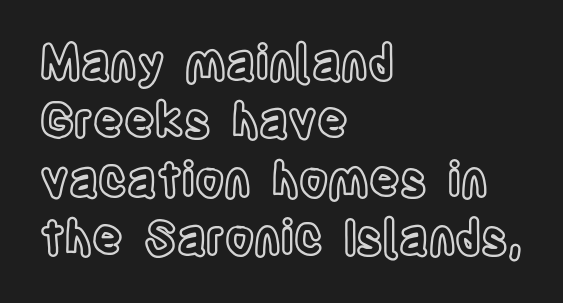
Q: Is the text italic (slanted)? A: No, it is upright.
Q: Is the text underlined? A: No.
Q: How is the paragraph aligned? A: Left-aligned.
Q: Is the spacing between letters normal or unusually wide? A: Normal.
Q: Width (condensed, normal, or wide)? A: Condensed.
Q: x-height? A: Large.
Q: Monospaced? A: No.
